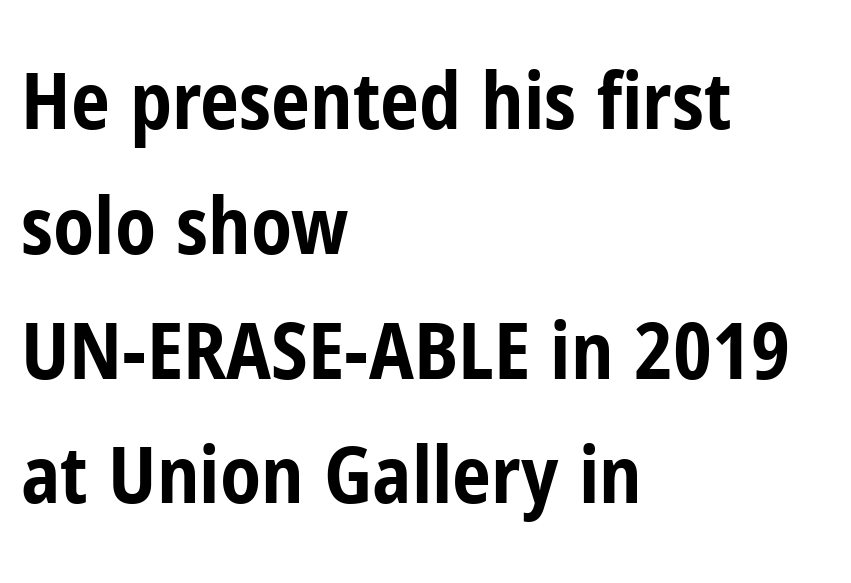
No italicization has been applied; the sample stays upright. Every row of glyphs begins at an identical x-position on the left. Compared with typical body copy, the letter spacing here is the same. Nope, no serifs anywhere on these letters.
